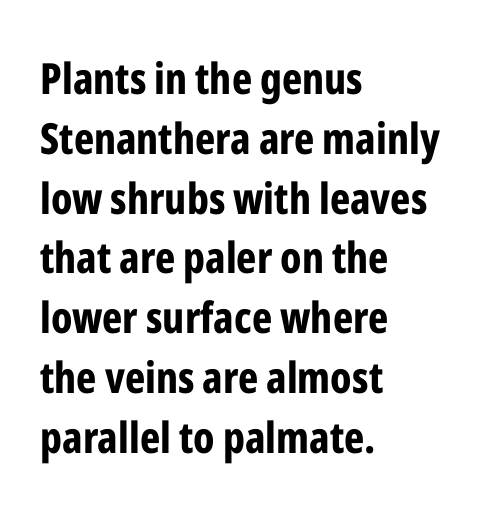
Q: Is the text bold? A: Yes.
Q: Is the text italic (slanted)? A: No, it is upright.
Q: Is the typeface a serif or a sans-serif typeface? A: Sans-serif.
Q: Is the text underlined? A: No.
Q: How is the paragraph aligned? A: Left-aligned.
Q: Is the spacing between letters normal or unusually wide? A: Normal.
Q: Is the spacing between lines tight, normal or loose? A: Normal.
Q: Width (condensed, normal, or wide)? A: Condensed.
Q: Stroke contrast? A: Low.
Q: x-height? A: Medium.
Q: Monospaced? A: No.
